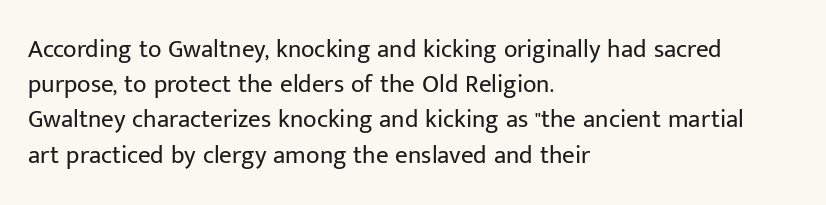
Q: Is the text bold? A: No.
Q: Is the text italic (slanted)? A: No, it is upright.
Q: Is the text underlined? A: No.
Q: How is the paragraph aligned? A: Left-aligned.
Q: Is the spacing between letters normal or unusually wide? A: Normal.
Q: Is the spacing between lines tight, normal or loose? A: Normal.
